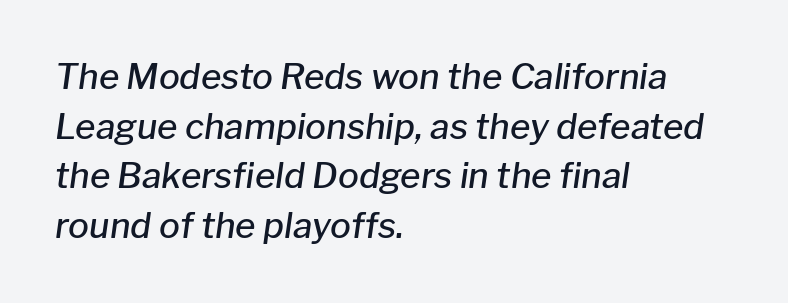
Q: Is the text bold? A: Semi-bold.
Q: Is the text italic (slanted)? A: Yes, it leans right by about 8 degrees.
Q: Is the text underlined? A: No.
Q: How is the paragraph aligned? A: Left-aligned.
Q: Is the spacing between letters normal or unusually wide? A: Normal.
Q: Is the spacing between lines tight, normal or loose? A: Normal.
Q: Width (condensed, normal, or wide)? A: Normal.
Q: Stroke contrast? A: Low.
Q: x-height? A: Medium.
Q: Monospaced? A: No.
